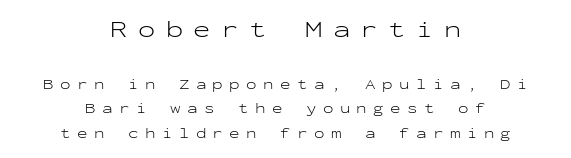
The image shows 23 px text type, upright; set centered, line spacing 1.75x, unusually wide letter spacing (+0.46 em), not underlined; the first (top) block is 1.64x larger.
